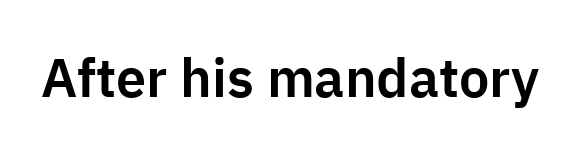
{"serif": "no", "italic": "no", "width": "normal", "stroke_contrast": "low", "x_height": "medium", "monospaced": "no", "underline": "no", "letter_spacing": "normal", "letter_spacing_em": 0.0, "glyph_px": 54}
